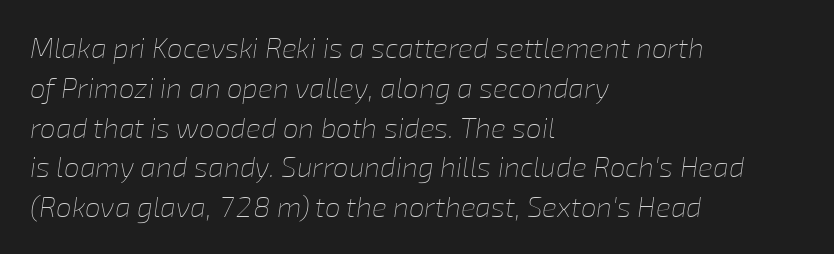
Q: Is the text bold? A: No.
Q: Is the text italic (slanted)? A: Yes, it leans right by about 8 degrees.
Q: Is the text underlined? A: No.
Q: How is the paragraph aligned? A: Left-aligned.
Q: Is the spacing between letters normal or unusually wide? A: Normal.
Q: Is the spacing between lines tight, normal or loose? A: Normal.
Q: Width (condensed, normal, or wide)? A: Normal.
Q: Stroke contrast? A: Low.
Q: x-height? A: Medium.
Q: Monospaced? A: No.
